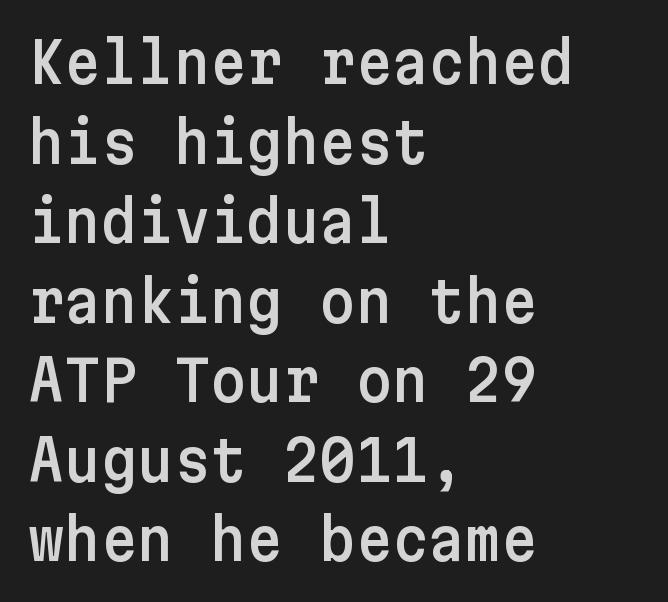
The strip under each line holds only bare page. Summary of vertical rhythm: regular, with standard interline spacing. Tracking value appears to be zero — textbook default spacing. Short and long lines alike share a common starting point at left.
